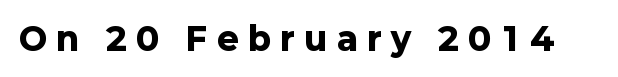
The image shows 32 px heavy sans-serif type, upright; set unusually wide letter spacing (+0.31 em), not underlined; low stroke contrast and a medium x-height.
